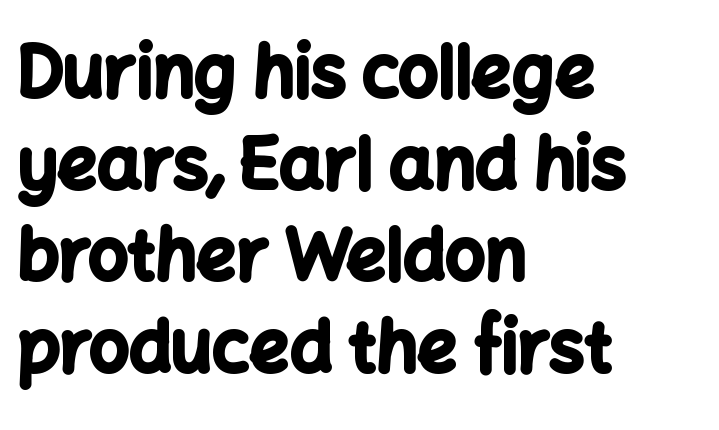
The type family on display is of the sans-serif kind. Its strokes are broad and dark, the hallmark of bold type. The passage shown stacks its lines at a standard gap. Tracking here is standard; glyphs follow each other at the usual distance. The words here are not underlined.
